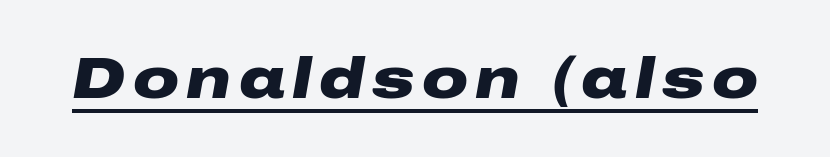
The image shows 57 px heavy, wide type, italic (leaning right); set underlined; low stroke contrast and a medium x-height.
